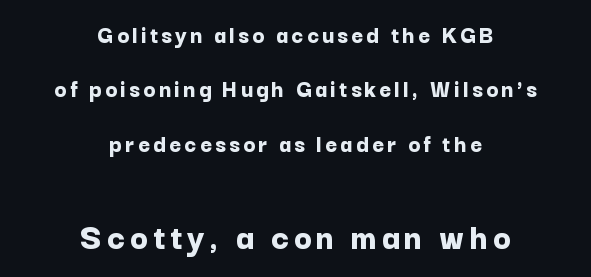
Honestly, the rows look like they've been pulled way apart. To sum up the face: it is a sans, with no serifs. Block two is the big one; block one sits smaller above it. The font is running at its bold setting. Compared with a flush-left layout, this one balances lines on the center instead.
